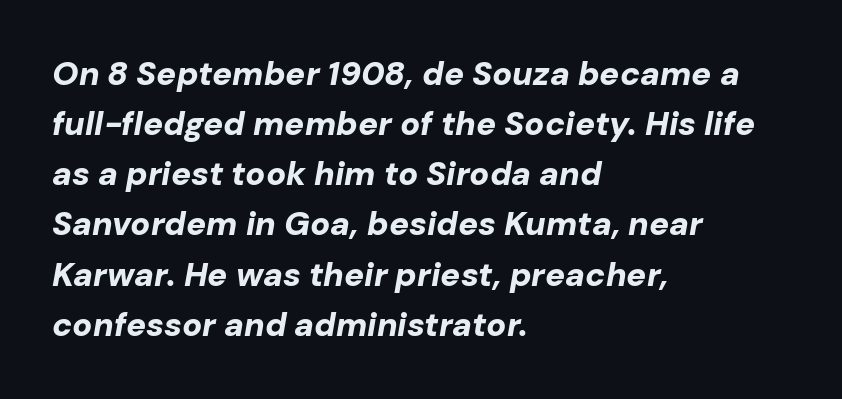
The image shows 33 px bold type, italic (leaning right); set left-aligned, normal line spacing (1.52x), normal letter spacing, not underlined; low stroke contrast and a medium x-height.
